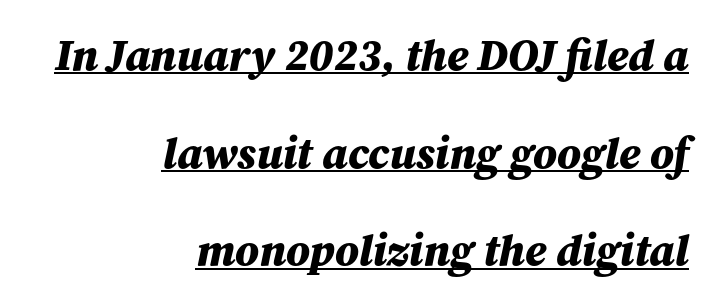
Q: Is the text bold? A: Yes.
Q: Is the text italic (slanted)? A: Yes, it leans right by about 12 degrees.
Q: Is the text underlined? A: Yes.
Q: How is the paragraph aligned? A: Right-aligned.
Q: Is the spacing between letters normal or unusually wide? A: Normal.
Q: Is the spacing between lines tight, normal or loose? A: Loose.
Q: Width (condensed, normal, or wide)? A: Normal.
Q: Stroke contrast? A: Medium.
Q: x-height? A: Medium.
Q: Monospaced? A: No.
